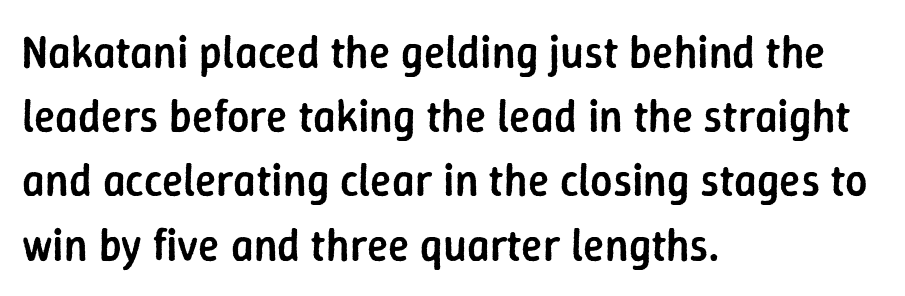
The image shows 44 px semibold sans-serif type, upright; set left-aligned, normal line spacing (1.46x), normal letter spacing, not underlined; low stroke contrast and a medium x-height.
